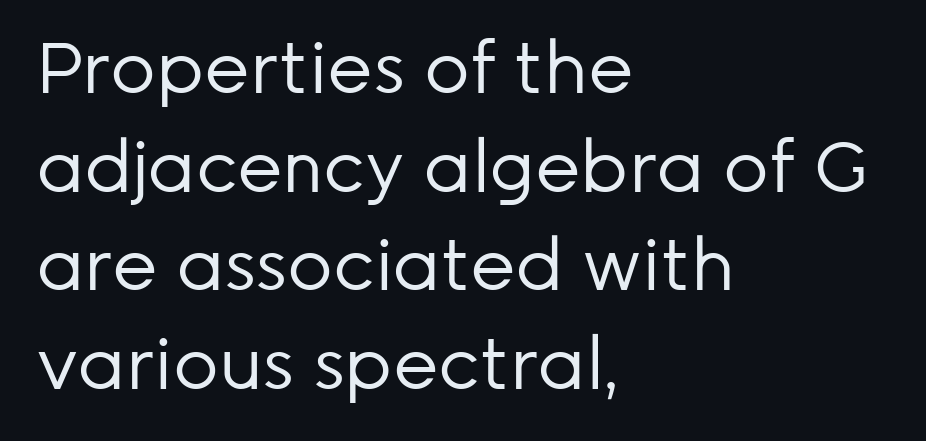
Character widths vary here, with narrow letters taking less room than wide ones. Weight: in the light-to-regular range. The designer went with a sans here, leaving each stem footless. The rag falls on the right side of this text block.
